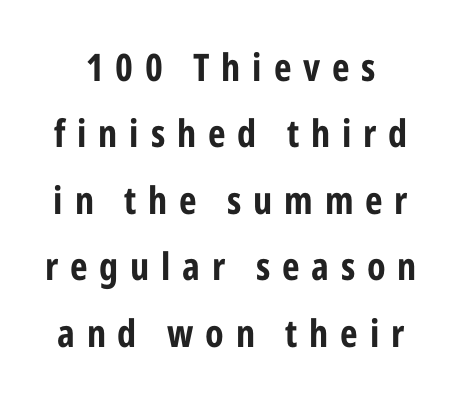
Check the space under the baseline: it is left empty. Summary of weight: heavy, a full bold. The letters advance in unequal steps, a hallmark of proportional type. Are there feet on the stems? There aren't — it's a sans. Posture: vertical. Is the letter spacing exaggerated? Yes — the characters are pushed far apart.
